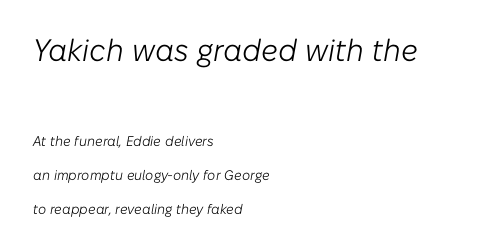
{"italic": "yes", "lean": "right", "slant_degrees": 10, "bold": "no", "weight": "light", "width": "normal", "stroke_contrast": "low", "x_height": "medium", "monospaced": "no", "underline": "no", "align": "left", "line_spacing": "loose", "line_spacing_ratio": 2.42, "letter_spacing": "normal", "letter_spacing_em": 0.0, "larger_block": "first", "size_ratio": 2.21, "glyph_px": 31}
